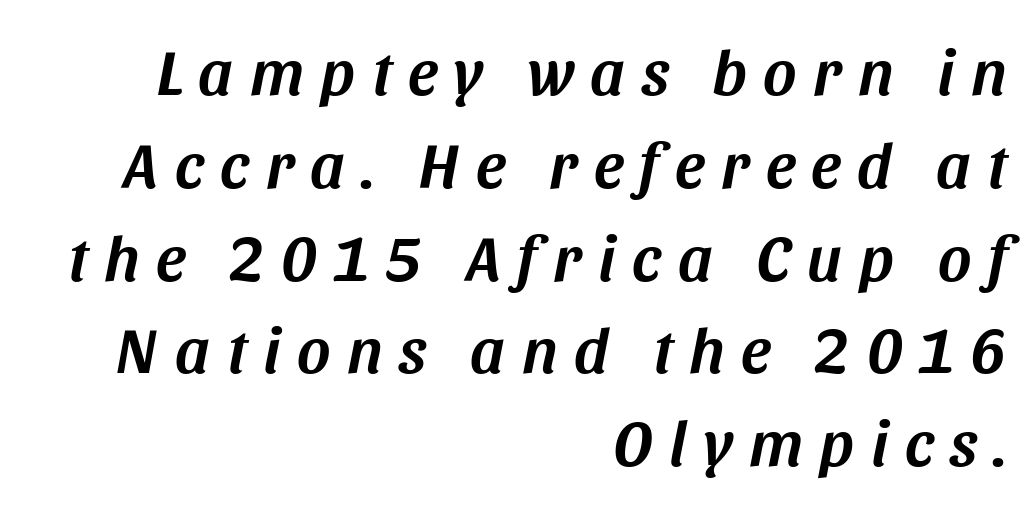
{"italic": "yes", "lean": "right", "slant_degrees": 11, "width": "normal", "stroke_contrast": "medium", "x_height": "large", "monospaced": "no", "underline": "no", "align": "right", "line_spacing": "normal", "line_spacing_ratio": 1.45, "letter_spacing": "wide", "letter_spacing_em": 0.26, "glyph_px": 64}
